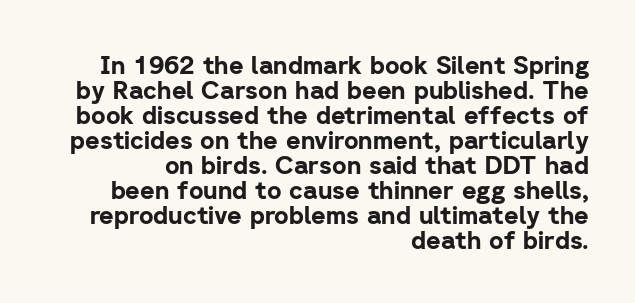
Strong, thick strokes mark this as bold type. The lines are packed closely together with very little leading. Any mark beneath the type? The region is blank. This is roman type, the default non-slanted kind. Alignment: flush right.
